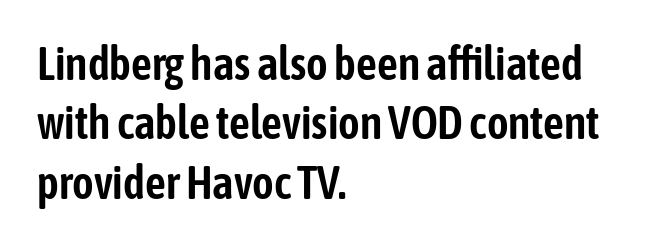
The image shows 46 px condensed sans-serif type, upright; set left-aligned, normal line spacing (1.29x), normal letter spacing, not underlined; low stroke contrast and a medium x-height.
